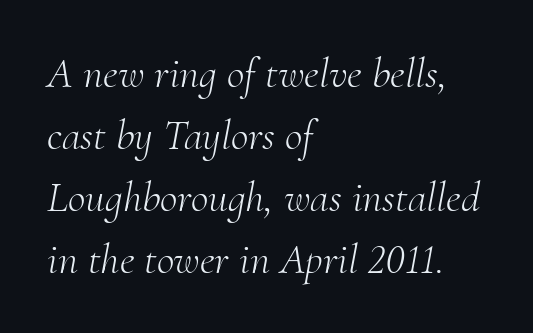
The passage shown is typed in a proportional face where columns would drift. The glyphs look as if they've been sheared to an angle. The rag falls on the right side of this text block. Plain, unruled lines of type.
